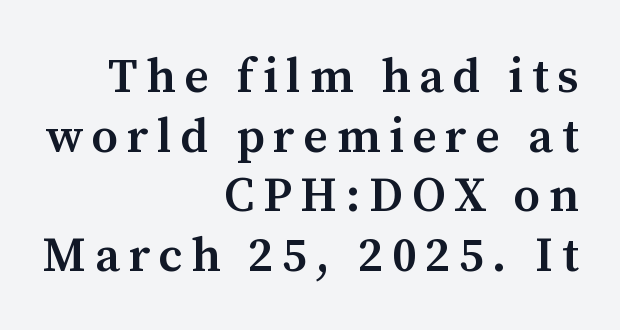
Q: Is the text bold? A: Semi-bold.
Q: Is the text italic (slanted)? A: No, it is upright.
Q: Is the typeface a serif or a sans-serif typeface? A: Serif.
Q: Is the text underlined? A: No.
Q: How is the paragraph aligned? A: Right-aligned.
Q: Width (condensed, normal, or wide)? A: Normal.
Q: Stroke contrast? A: Medium.
Q: x-height? A: Medium.
Q: Monospaced? A: No.
